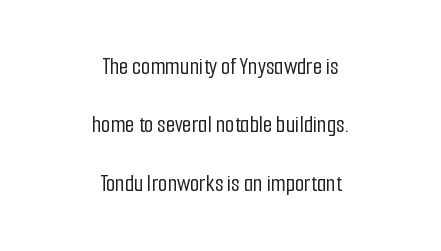
Q: Is the text italic (slanted)? A: No, it is upright.
Q: Is the text underlined? A: No.
Q: How is the paragraph aligned? A: Centered.
Q: Is the spacing between letters normal or unusually wide? A: Normal.
Q: Is the spacing between lines tight, normal or loose? A: Loose.
